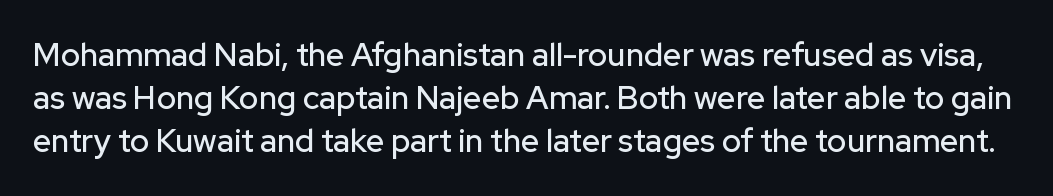
Inter-character spacing is left at the font's built-in metrics. The face used here is a sans, in the tradition of grotesques and geometrics. A typesetter would call this proportional, since set widths differ per character. Vertically, the passage feels balanced, rows spaced as you'd expect.
